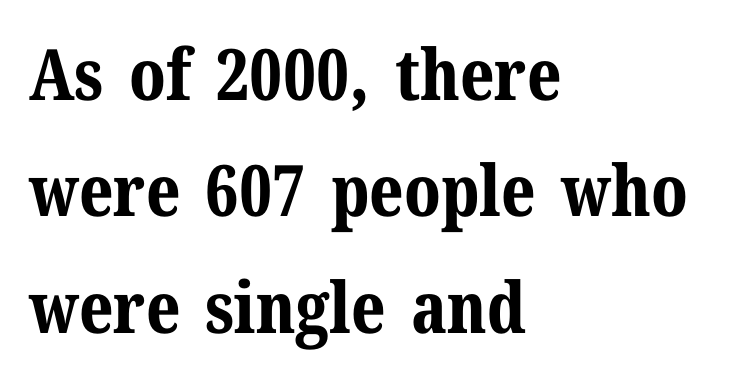
To sum up the face: it has serifs. Look at the tracking — it's just the regular setting, nothing added. Short and long lines alike share a common starting point at left. You could not count columns in this text — the font is proportionally spaced. One glance says typical: line gaps are just what's usual. This is heavy type, rendered in bold.
